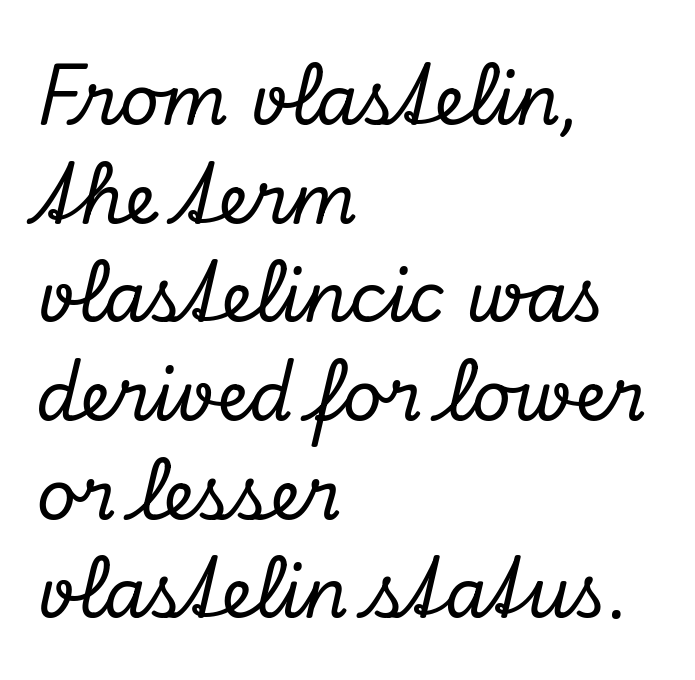
Q: Is the text italic (slanted)? A: Yes, it leans right by about 13 degrees.
Q: Is the typeface a serif or a sans-serif typeface? A: Serif.
Q: Is the text underlined? A: No.
Q: How is the paragraph aligned? A: Left-aligned.
Q: Is the spacing between letters normal or unusually wide? A: Normal.
Q: Is the spacing between lines tight, normal or loose? A: Normal.
Q: Width (condensed, normal, or wide)? A: Normal.
Q: Stroke contrast? A: Low.
Q: x-height? A: Small.
Q: Monospaced? A: No.
